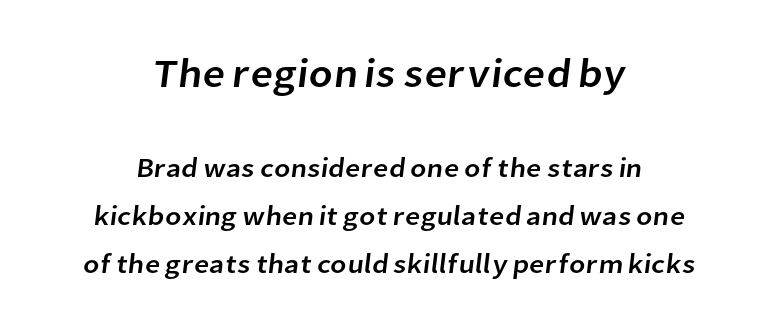
{"serif": "no", "width": "normal", "stroke_contrast": "low", "x_height": "medium", "monospaced": "no", "underline": "no", "align": "center", "line_spacing_ratio": 1.78, "letter_spacing": "normal", "letter_spacing_em": 0.0, "larger_block": "first", "size_ratio": 1.48, "glyph_px": 40}
